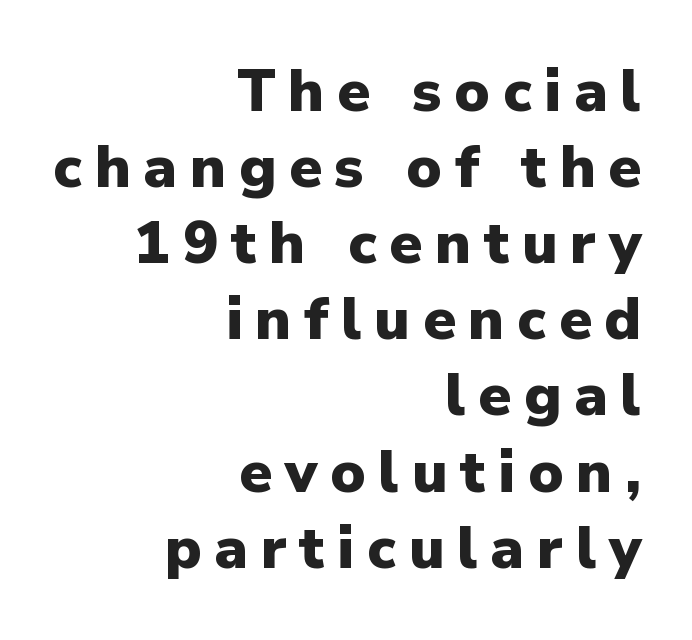
The image shows 59 px heavy sans-serif type, upright; set right-aligned, normal line spacing (1.29x), unusually wide letter spacing (+0.22 em), not underlined; low stroke contrast and a medium x-height.
